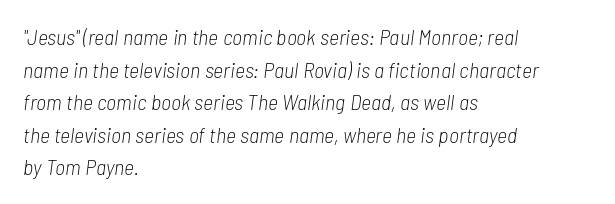
The image shows 22 px text type, italic (leaning right); set left-aligned, normal line spacing (1.48x), normal letter spacing, not underlined.
